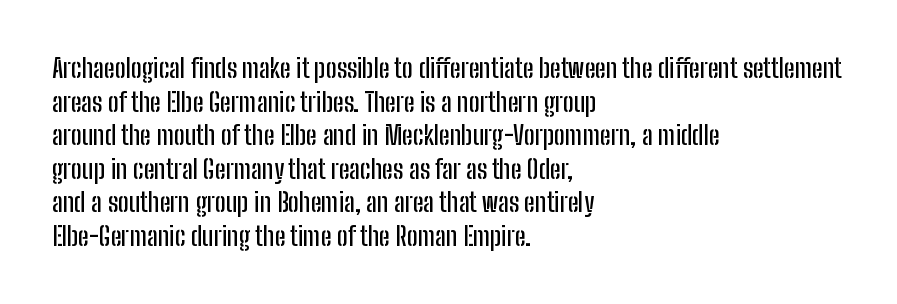
Q: Is the text italic (slanted)? A: No, it is upright.
Q: Is the text underlined? A: No.
Q: How is the paragraph aligned? A: Left-aligned.
Q: Is the spacing between letters normal or unusually wide? A: Normal.
Q: Is the spacing between lines tight, normal or loose? A: Normal.
